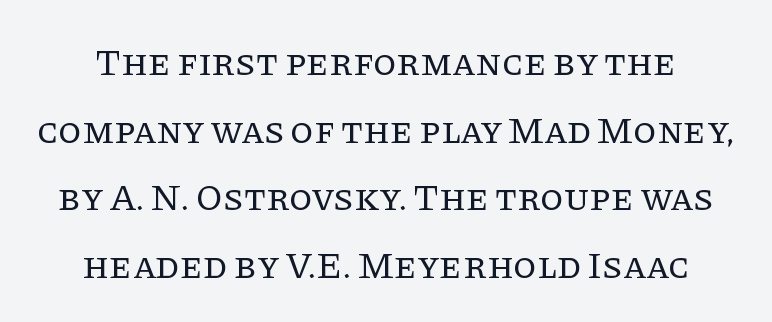
{"serif": "yes", "italic": "no", "bold": "no", "weight": "regular", "width": "normal", "stroke_contrast": "low", "x_height": "large", "monospaced": "no", "underline": "no", "line_spacing_ratio": 1.78, "letter_spacing": "normal", "letter_spacing_em": 0.0, "glyph_px": 38}
